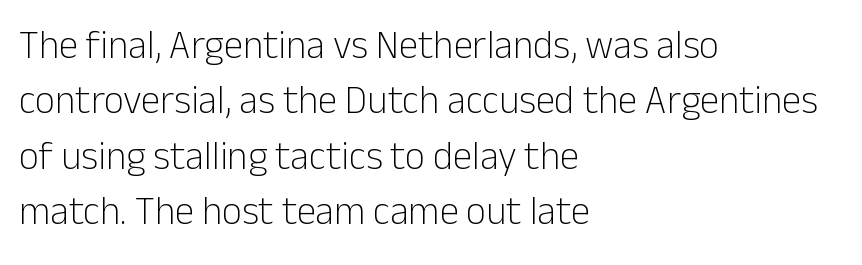
The lines in this sample share a left origin and differ only in where they stop. On a weight scale, this lands at 450 or below. No italicization has been applied; the sample stays upright. Regular leading.
